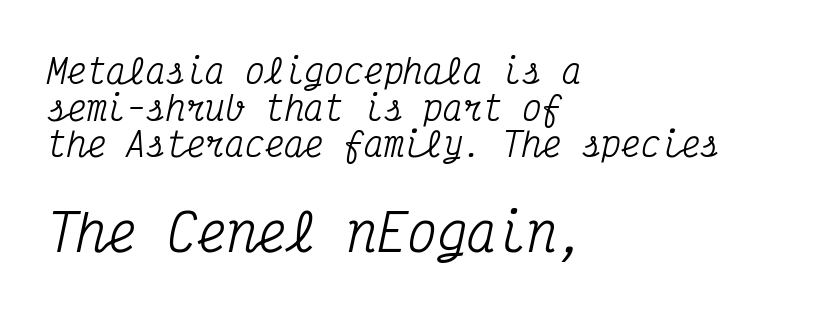
{"serif": "yes", "italic": "yes", "lean": "right", "slant_degrees": 12, "width": "condensed", "stroke_contrast": "medium", "x_height": "medium", "monospaced": "yes", "underline": "no", "align": "left", "line_spacing": "tight", "line_spacing_ratio": 1.11, "letter_spacing": "normal", "letter_spacing_em": 0.0, "larger_block": "second", "size_ratio": 1.52, "glyph_px": 50}
